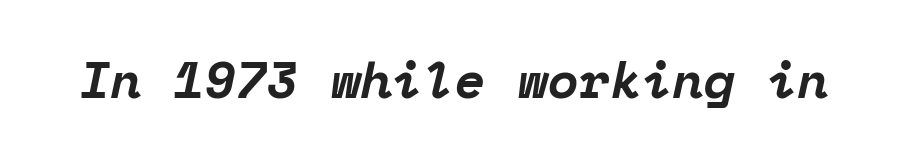
Q: Is the text bold? A: Yes.
Q: Is the text italic (slanted)? A: Yes, it leans right by about 12 degrees.
Q: Is the typeface a serif or a sans-serif typeface? A: Serif.
Q: Is the text underlined? A: No.
Q: Is the spacing between letters normal or unusually wide? A: Normal.
Q: Width (condensed, normal, or wide)? A: Normal.
Q: Stroke contrast? A: Low.
Q: x-height? A: Medium.
Q: Monospaced? A: Yes.
